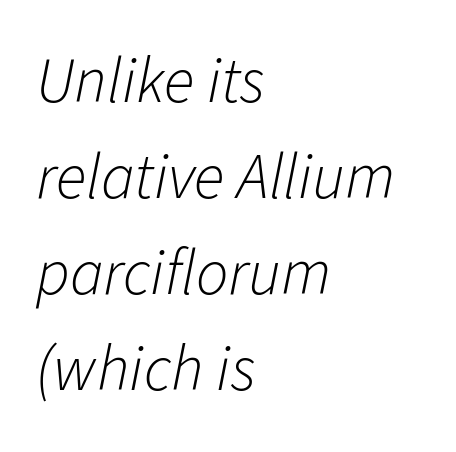
The image shows 64 px light type, italic (leaning right); set left-aligned, normal line spacing (1.5x), normal letter spacing, not underlined; low stroke contrast and a medium x-height.
